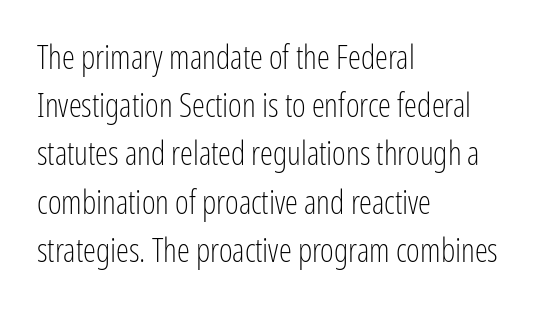
Q: Is the text bold? A: No.
Q: Is the text italic (slanted)? A: No, it is upright.
Q: Is the typeface a serif or a sans-serif typeface? A: Sans-serif.
Q: Is the text underlined? A: No.
Q: How is the paragraph aligned? A: Left-aligned.
Q: Is the spacing between letters normal or unusually wide? A: Normal.
Q: Is the spacing between lines tight, normal or loose? A: Normal.
Q: Width (condensed, normal, or wide)? A: Condensed.
Q: Stroke contrast? A: Low.
Q: x-height? A: Medium.
Q: Monospaced? A: No.
